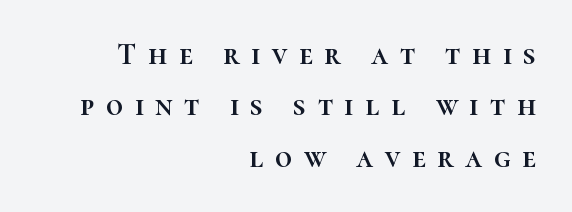
The image shows 30 px text type, upright; set right-aligned, line spacing 1.71x, unusually wide letter spacing (+0.39 em), not underlined; high stroke contrast and a medium x-height.
